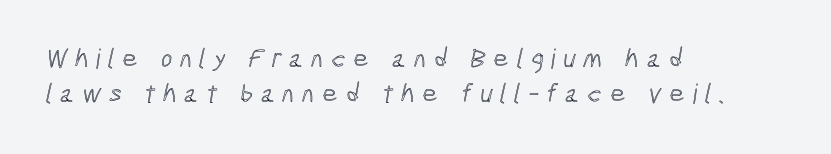
{"underline": "no", "align": "left", "line_spacing": "normal", "line_spacing_ratio": 1.3, "letter_spacing": "wide", "letter_spacing_em": 0.28, "glyph_px": 27}
